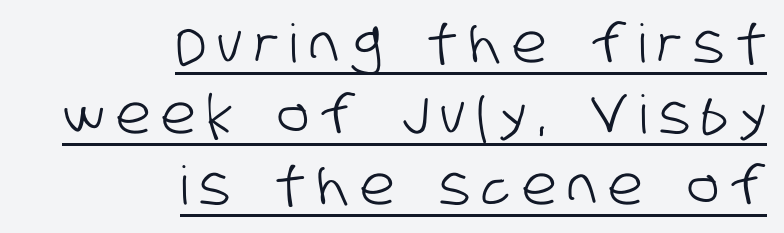
The sample's only ornament is a line tracing under the words. Successive baselines arrive at the customary interval. I'd call this a sans setting — the letters go barefoot. Do the characters align in a grid? No, the font is proportional. The rendering inserts visible extra space after every character. Layout note: lines flush right.
